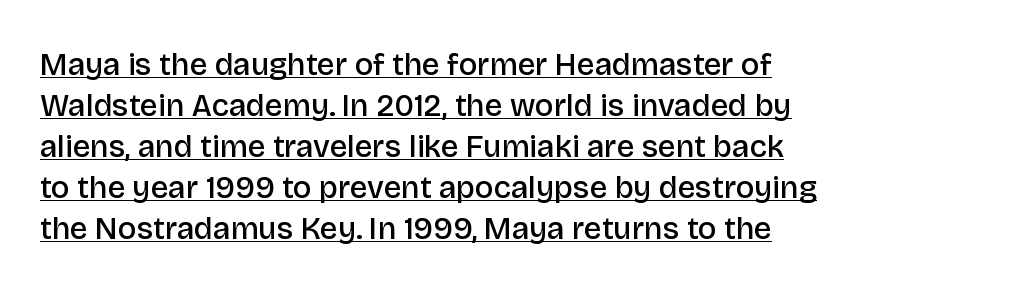
Q: Is the text bold? A: Semi-bold.
Q: Is the text italic (slanted)? A: No, it is upright.
Q: Is the typeface a serif or a sans-serif typeface? A: Sans-serif.
Q: Is the text underlined? A: Yes.
Q: How is the paragraph aligned? A: Left-aligned.
Q: Is the spacing between letters normal or unusually wide? A: Normal.
Q: Is the spacing between lines tight, normal or loose? A: Normal.
Q: Width (condensed, normal, or wide)? A: Normal.
Q: Stroke contrast? A: Low.
Q: x-height? A: Large.
Q: Monospaced? A: No.
